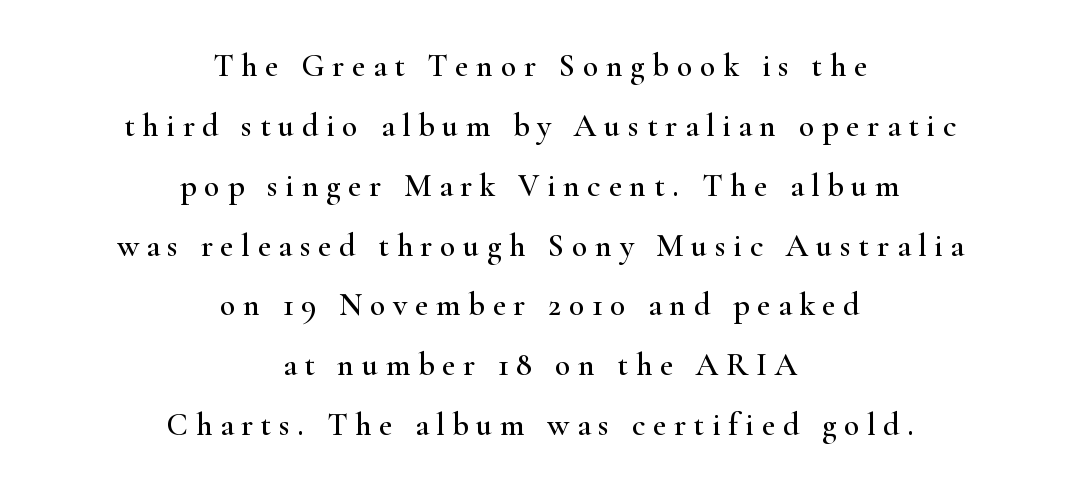
The image shows 32 px wide serif type, upright; set centered, line spacing 1.87x, unusually wide letter spacing (+0.24 em), not underlined; high stroke contrast and a small x-height.
